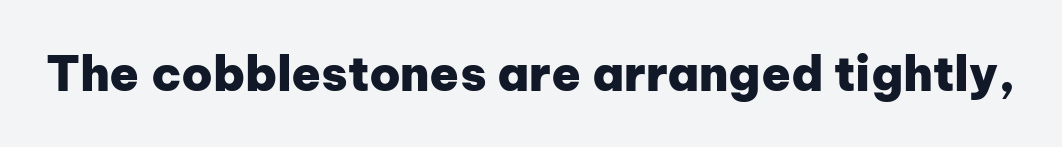
The image shows 48 px heavy sans-serif type, upright; set normal letter spacing, not underlined; low stroke contrast and a medium x-height.
